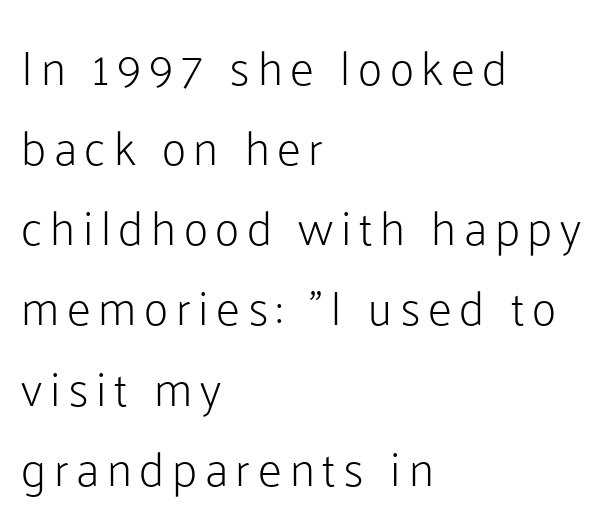
Q: Is the text bold? A: No.
Q: Is the text italic (slanted)? A: No, it is upright.
Q: Is the typeface a serif or a sans-serif typeface? A: Sans-serif.
Q: Is the text underlined? A: No.
Q: How is the paragraph aligned? A: Left-aligned.
Q: Is the spacing between lines tight, normal or loose? A: Normal.
Q: Width (condensed, normal, or wide)? A: Normal.
Q: Stroke contrast? A: Low.
Q: x-height? A: Medium.
Q: Monospaced? A: No.
